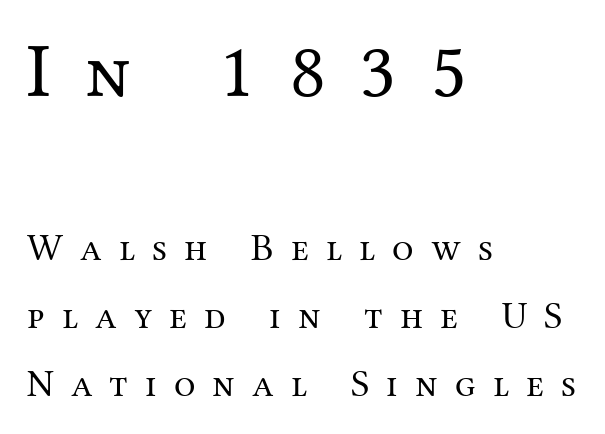
Q: Is the text bold? A: No.
Q: Is the text italic (slanted)? A: No, it is upright.
Q: Is the typeface a serif or a sans-serif typeface? A: Serif.
Q: Is the text underlined? A: No.
Q: How is the paragraph aligned? A: Left-aligned.
Q: Is the spacing between letters normal or unusually wide? A: Unusually wide.
Q: Which block of text is set in a larger size, the first (top) or the second (bottom)? A: The first (top) one.
Q: Width (condensed, normal, or wide)? A: Normal.
Q: Stroke contrast? A: Medium.
Q: x-height? A: Medium.
Q: Monospaced? A: No.
